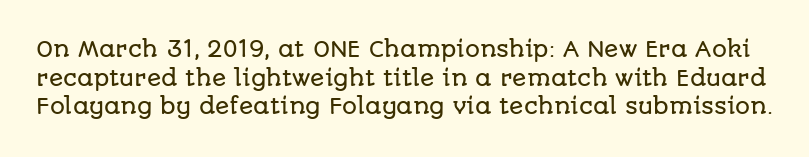
Q: Is the text italic (slanted)? A: No, it is upright.
Q: Is the text underlined? A: No.
Q: Is the spacing between letters normal or unusually wide? A: Normal.
Q: Is the spacing between lines tight, normal or loose? A: Normal.
